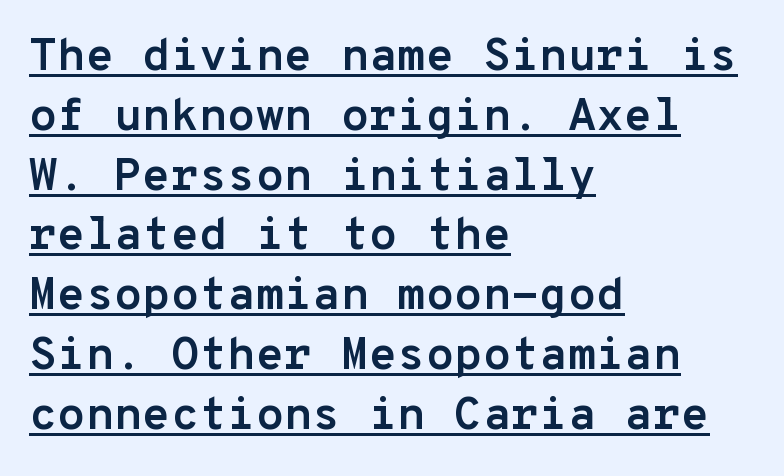
The image shows 46 px semibold sans-serif type, upright, monospaced; set left-aligned, normal line spacing (1.3x), normal letter spacing, underlined; low stroke contrast and a medium x-height.
